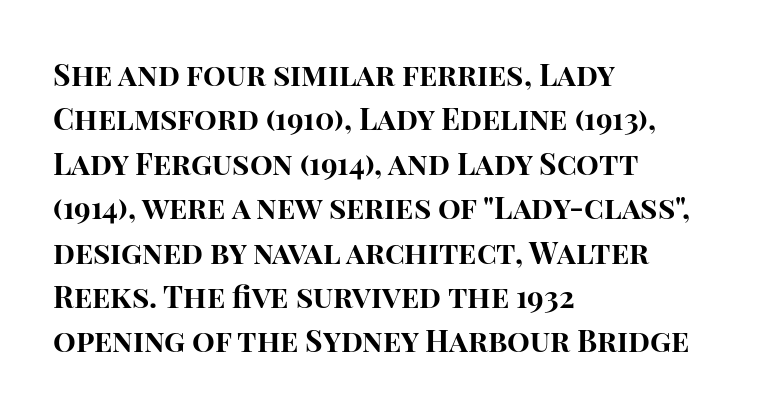
The image shows 30 px bold sans-serif type, upright; set left-aligned, normal line spacing (1.48x), normal letter spacing, not underlined; high stroke contrast and a large x-height.
